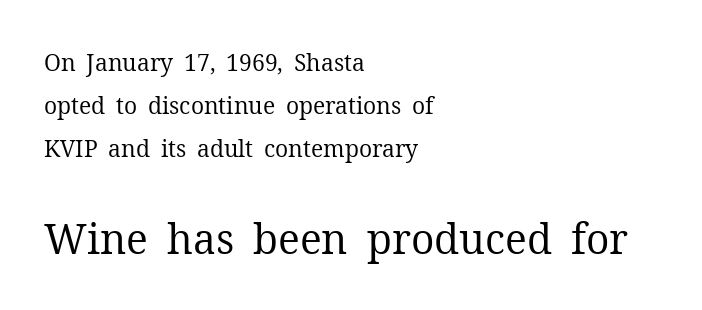
{"serif": "yes", "italic": "no", "bold": "no", "weight": "regular", "width": "normal", "stroke_contrast": "medium", "x_height": "medium", "monospaced": "no", "underline": "no", "align": "left", "line_spacing_ratio": 1.87, "letter_spacing": "normal", "letter_spacing_em": 0.0, "larger_block": "second", "size_ratio": 1.78, "glyph_px": 41}
